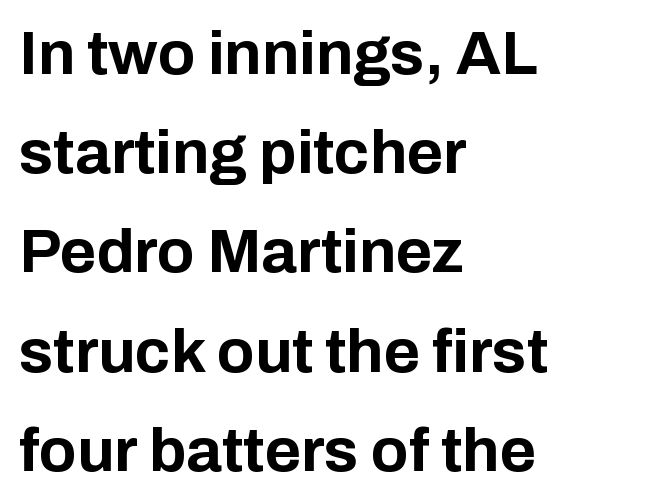
Typographically, this falls in the sans-serif category. In terms of posture, this sample is upright. These lines stack with their left ends in a neat column. The letters advance in unequal steps, a hallmark of proportional type. Bare-footed words on every line.
